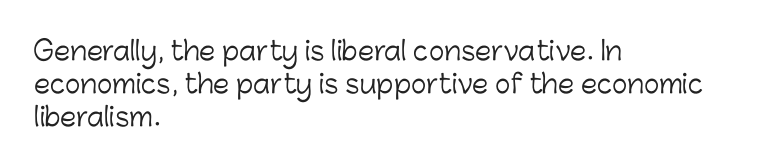
The image shows 26 px text type, upright; set left-aligned, normal line spacing (1.26x), normal letter spacing, not underlined.
